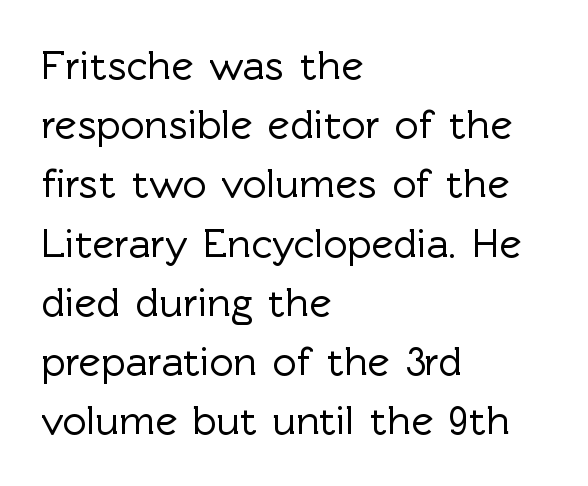
The image shows 42 px sans-serif type, upright; set left-aligned, normal line spacing (1.41x), normal letter spacing, not underlined; a medium x-height.
